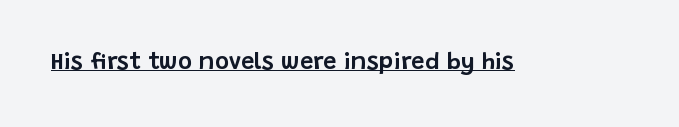
The image shows 24 px text type, upright; set normal letter spacing, underlined.
